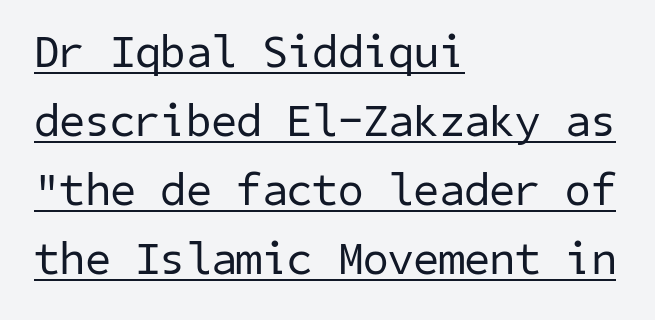
Type style note: lacks serifs. This reads as an unemphasized weight, regular at the heaviest. Baseline-to-baseline distance is the conventional proportion of letter height. Left-aligned paragraph, ragged on the right. Each line of the rendering has a horizontal stroke beneath the glyphs. Spacing between characters is what you'd get straight out of the box.
